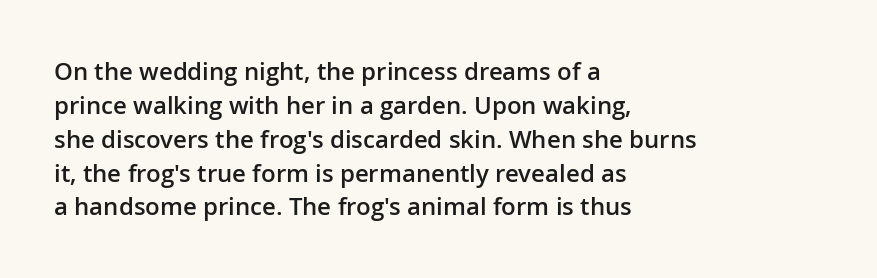
The image shows 24 px text type, upright; set left-aligned, normal line spacing (1.41x), normal letter spacing, not underlined.
